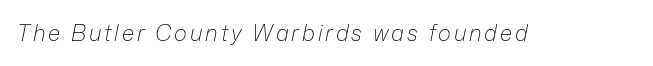
Weight: in the light-to-regular range. The glyphs are unaccompanied by any horizontal stroke below them. Every character sits at an angle, as italics do.
